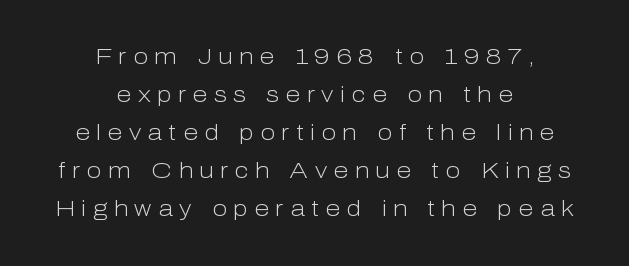
{"italic": "no", "bold": "no", "underline": "no", "align": "center", "line_spacing_ratio": 1.73, "letter_spacing": "wide", "letter_spacing_em": 0.29, "glyph_px": 22}
